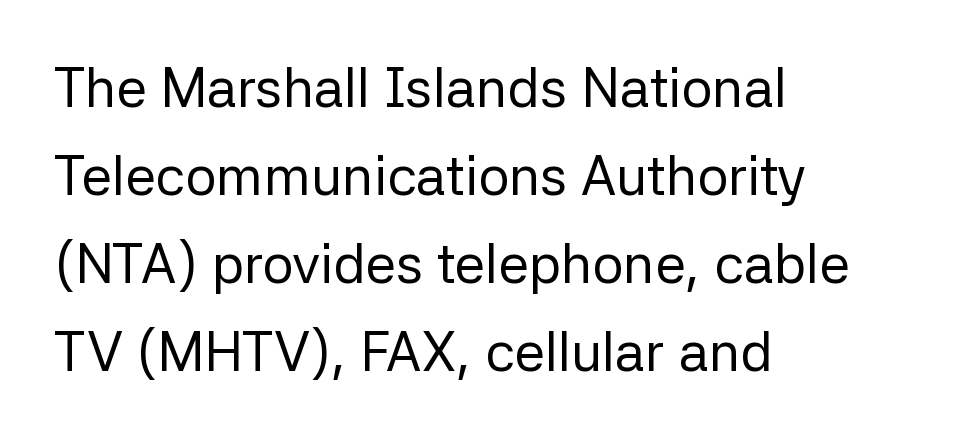
The image shows 55 px regular-weight sans-serif type, upright; set left-aligned, normal line spacing (1.6x), normal letter spacing, not underlined; low stroke contrast and a medium x-height.
